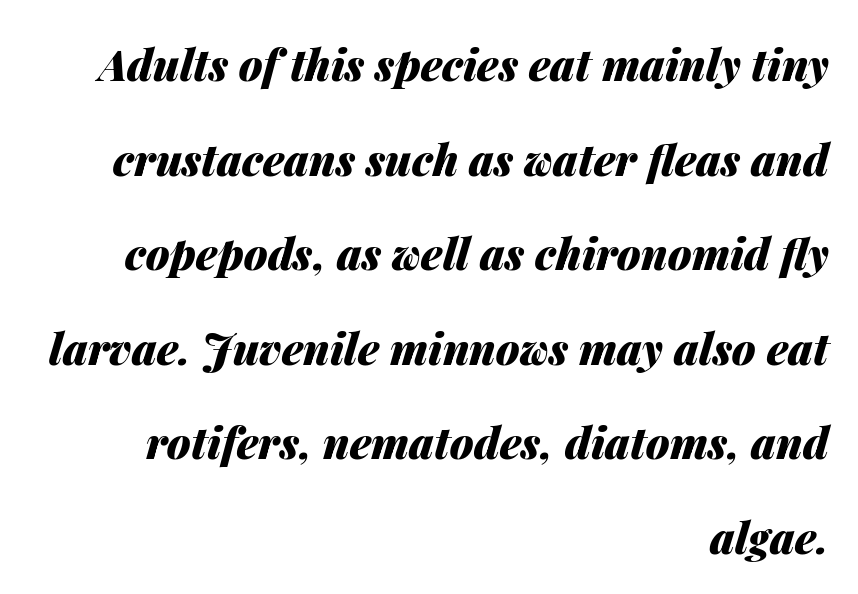
{"italic": "yes", "lean": "right", "slant_degrees": 14, "bold": "yes", "weight": "heavy", "width": "normal", "stroke_contrast": "medium", "x_height": "medium", "monospaced": "no", "underline": "no", "align": "right", "line_spacing": "loose", "line_spacing_ratio": 2.2, "letter_spacing": "normal", "letter_spacing_em": 0.0, "glyph_px": 43}
